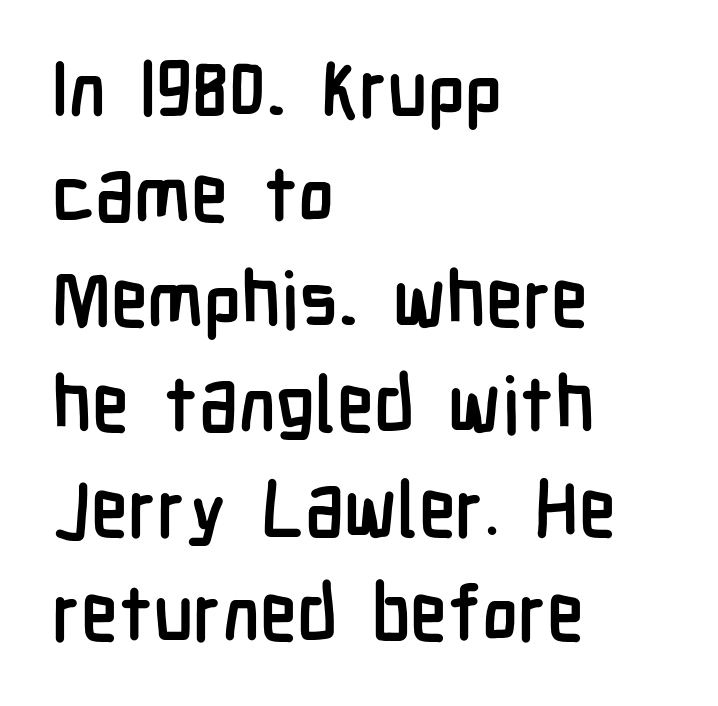
Q: Is the text bold? A: Yes.
Q: Is the text italic (slanted)? A: No, it is upright.
Q: Is the typeface a serif or a sans-serif typeface? A: Sans-serif.
Q: Is the text underlined? A: No.
Q: How is the paragraph aligned? A: Left-aligned.
Q: Is the spacing between letters normal or unusually wide? A: Normal.
Q: Is the spacing between lines tight, normal or loose? A: Normal.
Q: Width (condensed, normal, or wide)? A: Condensed.
Q: Stroke contrast? A: Low.
Q: x-height? A: Medium.
Q: Monospaced? A: No.
